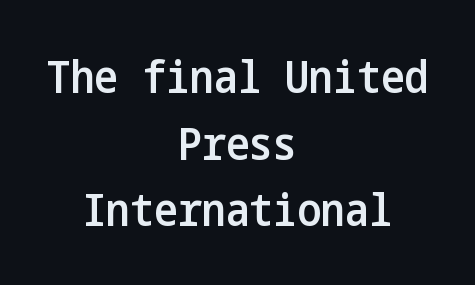
{"serif": "no", "italic": "no", "bold": "semi", "weight": "semibold", "width": "condensed", "stroke_contrast": "low", "x_height": "medium", "underline": "no", "align": "center", "line_spacing": "normal", "line_spacing_ratio": 1.48, "letter_spacing": "normal", "letter_spacing_em": 0.0, "glyph_px": 45}
